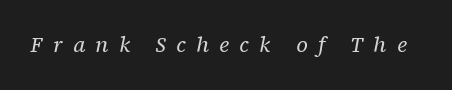
Italic? Definitely — the glyphs are oblique. The font is comparable to plain body text, perhaps lighter. The passage shown is not underscored anywhere. A typesetter would call this heavily tracked-out type.
